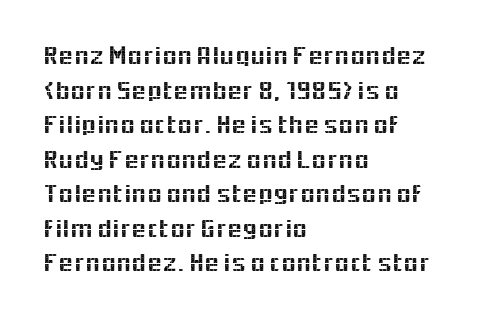
You could call the tracking neutral — neither tight nor loose. Interline gaps are of average width in this sample. The zone under the glyphs is completely vacant. A classic flush-left, rag-right setting is used for this passage. Style check: upright.
